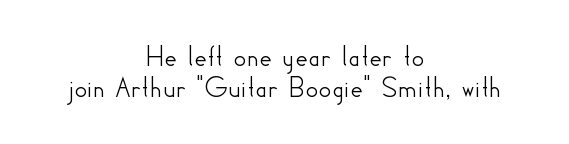
Q: Is the text italic (slanted)? A: No, it is upright.
Q: Is the typeface a serif or a sans-serif typeface? A: Sans-serif.
Q: Is the text underlined? A: No.
Q: How is the paragraph aligned? A: Centered.
Q: Is the spacing between letters normal or unusually wide? A: Normal.
Q: Is the spacing between lines tight, normal or loose? A: Tight.
Q: Width (condensed, normal, or wide)? A: Normal.
Q: Stroke contrast? A: Low.
Q: x-height? A: Small.
Q: Monospaced? A: No.
